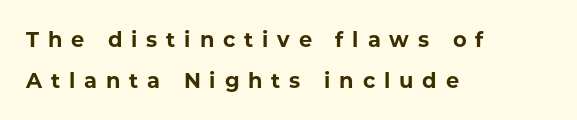
{"italic": "no", "bold": "yes", "underline": "no", "align": "left", "line_spacing": "loose", "line_spacing_ratio": 1.94, "letter_spacing": "wide", "letter_spacing_em": 0.42, "glyph_px": 21}
